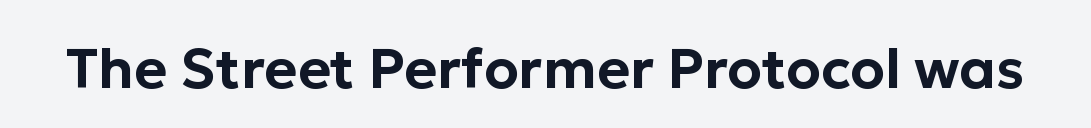
The letters carry no serifs — their stems end cleanly without finishing strokes. Words appear dense and cohesive because spacing is normal. Spacing verdict: proportional, widths tailored to each character. No italicization has been applied; the sample stays upright. The strip under each line holds only bare page.
